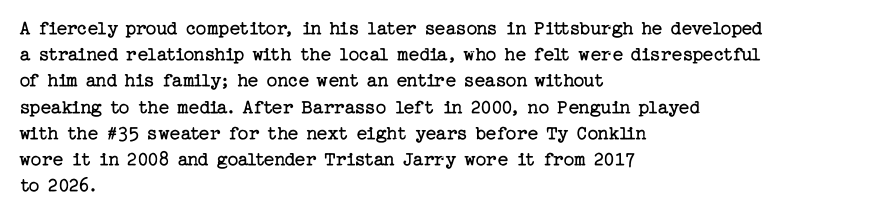
{"italic": "no", "bold": "no", "underline": "no", "align": "left", "line_spacing": "normal", "line_spacing_ratio": 1.25, "letter_spacing": "normal", "letter_spacing_em": 0.0, "glyph_px": 21}
